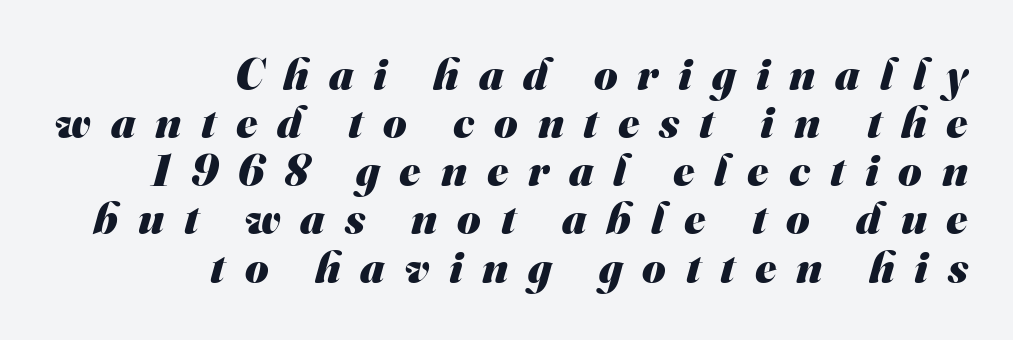
Does the type have serifs? No, each stem ends abruptly. Successive baselines arrive quickly, one right under another. On the weight axis this lands at bold, roughly 700. Looks like regular typesetting: each glyph gets only the width it needs.
